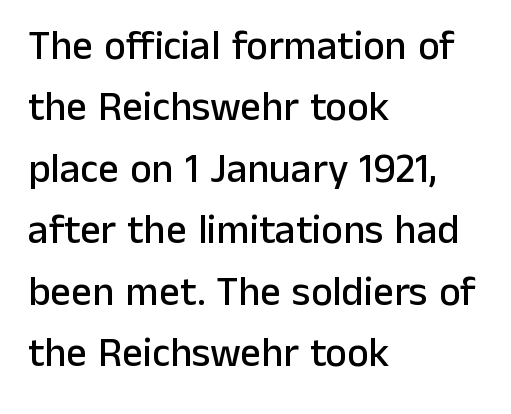
The image shows 41 px sans-serif type, upright; set left-aligned, normal line spacing (1.5x), normal letter spacing, not underlined; low stroke contrast and a medium x-height.
